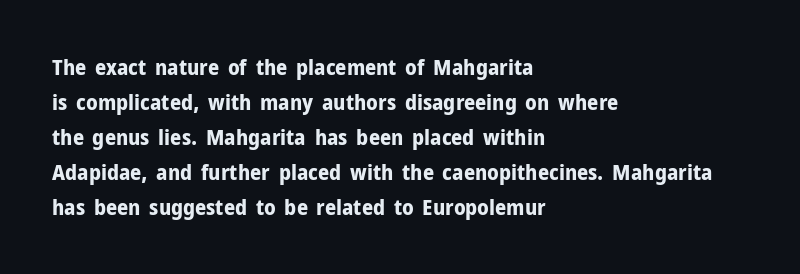
Q: Is the text bold? A: Yes.
Q: Is the text italic (slanted)? A: No, it is upright.
Q: Is the text underlined? A: No.
Q: How is the paragraph aligned? A: Left-aligned.
Q: Is the spacing between letters normal or unusually wide? A: Normal.
Q: Is the spacing between lines tight, normal or loose? A: Normal.
